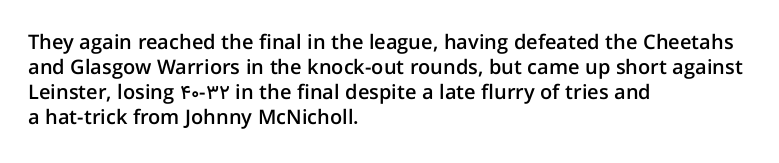
{"italic": "no", "bold": "semi", "underline": "no", "align": "left", "line_spacing": "normal", "line_spacing_ratio": 1.25, "letter_spacing": "normal", "letter_spacing_em": 0.0, "glyph_px": 20}
